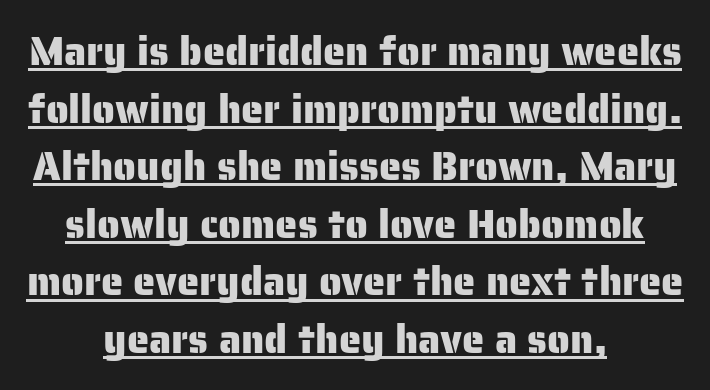
{"serif": "no", "italic": "no", "width": "normal", "stroke_contrast": "low", "x_height": "medium", "monospaced": "no", "underline": "yes", "align": "center", "line_spacing": "normal", "line_spacing_ratio": 1.44, "letter_spacing": "normal", "letter_spacing_em": 0.0, "glyph_px": 40}
